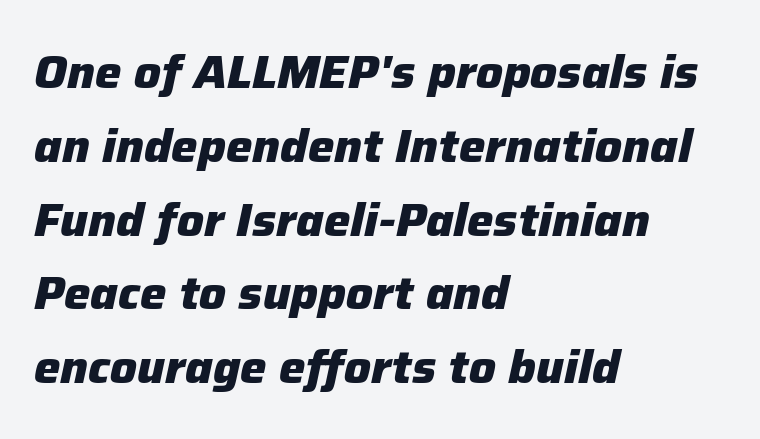
Letters rest on an invisible, unmarked baseline. Here the designer chose a conventional face with non-uniform glyph widths. Standard letterfit; no display-style spreading of the glyphs. A student would call this left alignment; a typographer would say flush left, rag right. Summary of weight: heavy, a full bold.
